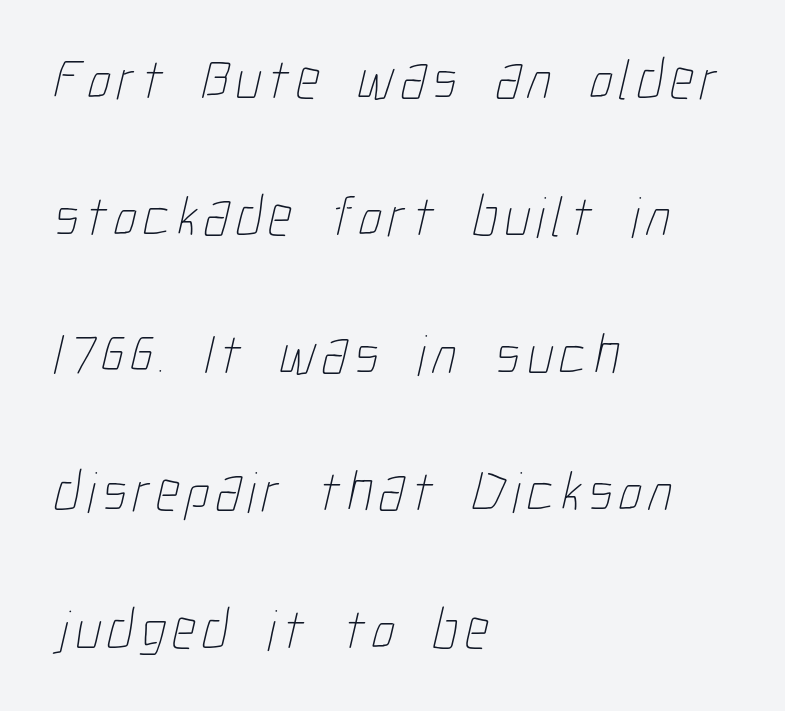
The image shows 58 px thin, condensed type; set left-aligned, loose line spacing (2.37x), not underlined; low stroke contrast and a medium x-height.
